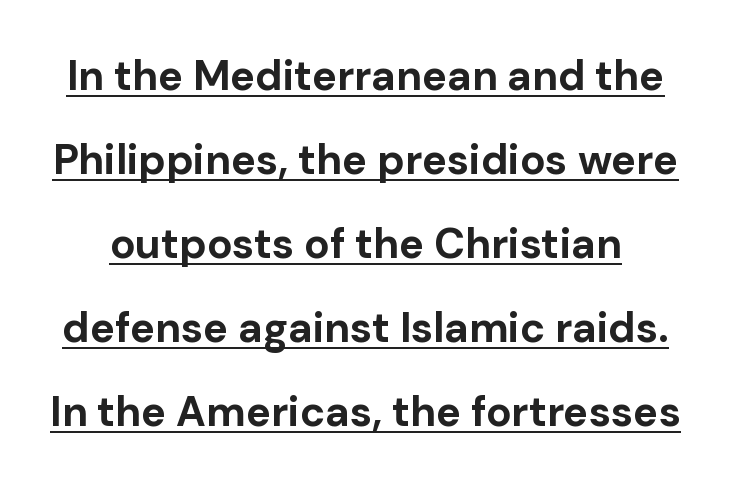
{"serif": "no", "italic": "no", "bold": "yes", "weight": "bold", "width": "normal", "stroke_contrast": "low", "x_height": "medium", "monospaced": "no", "underline": "yes", "line_spacing": "loose", "line_spacing_ratio": 2.0, "letter_spacing": "normal", "letter_spacing_em": 0.0, "glyph_px": 42}
